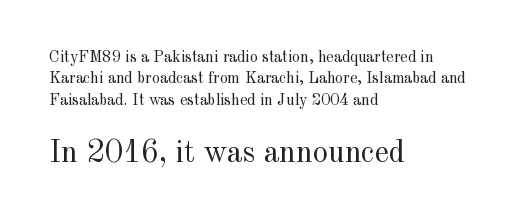
{"serif": "yes", "italic": "no", "bold": "no", "weight": "regular", "width": "normal", "x_height": "small", "monospaced": "no", "underline": "no", "align": "left", "line_spacing": "normal", "line_spacing_ratio": 1.33, "letter_spacing": "normal", "letter_spacing_em": 0.0, "larger_block": "second", "size_ratio": 1.94, "glyph_px": 31}
